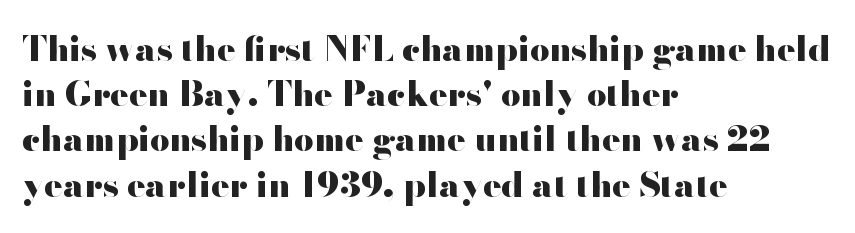
The image shows 34 px heavy, wide sans-serif type, upright; set left-aligned, normal line spacing (1.33x), normal letter spacing, not underlined; high stroke contrast and a small x-height.
